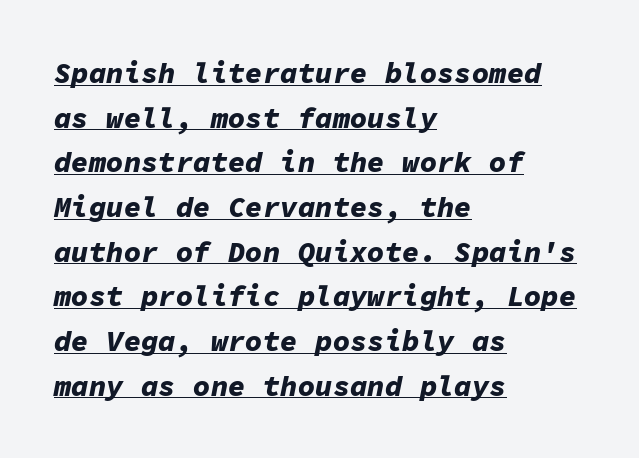
Words appear dense and cohesive because spacing is normal. These lines are rendered in a fixed-pitch font. Typeset ragged right — the left edge is the straight one. Quick note: interline space is typical. This is underlined copy, the kind a proofreader might mark for attention. An italicized treatment has been applied to the whole sample.
